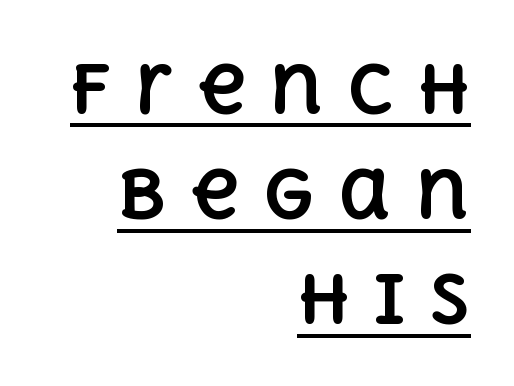
Q: Is the text bold? A: Yes.
Q: Is the text italic (slanted)? A: No, it is upright.
Q: Is the text underlined? A: Yes.
Q: How is the paragraph aligned? A: Right-aligned.
Q: Is the spacing between letters normal or unusually wide? A: Unusually wide.
Q: Is the spacing between lines tight, normal or loose? A: Normal.
Q: Width (condensed, normal, or wide)? A: Normal.
Q: x-height? A: Large.
Q: Monospaced? A: No.
